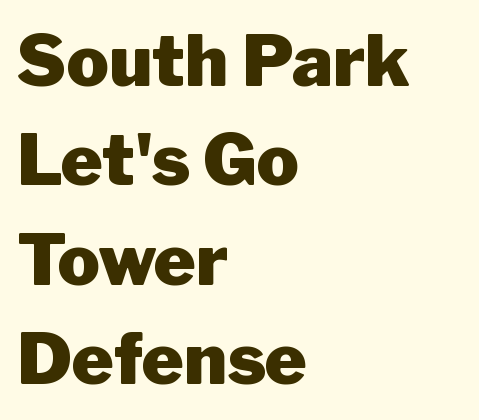
The image shows 71 px heavy sans-serif type, upright; set left-aligned, normal line spacing (1.4x), normal letter spacing, not underlined; low stroke contrast and a medium x-height.
